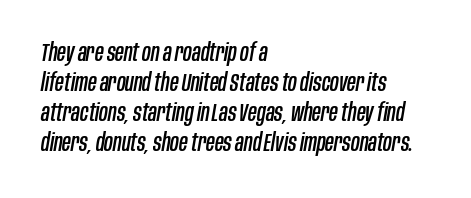
The image shows 24 px text type, italic (leaning right); set left-aligned, normal line spacing (1.25x), normal letter spacing, not underlined.
